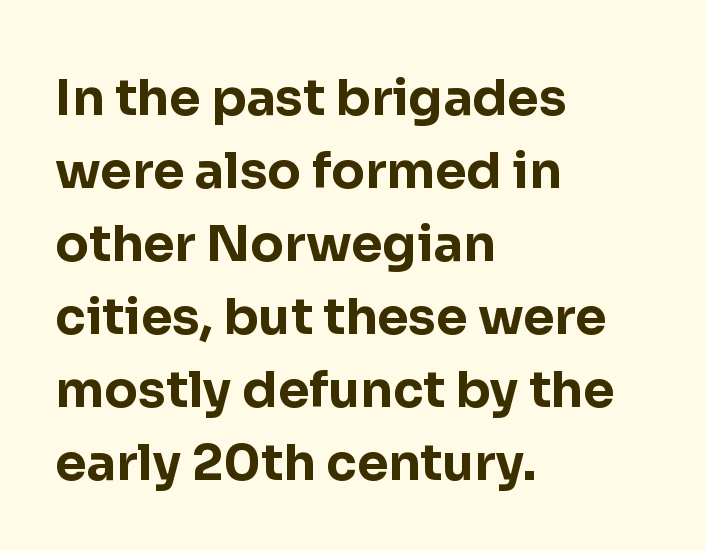
The image shows 50 px bold sans-serif type, upright; set left-aligned, normal line spacing (1.46x), normal letter spacing, not underlined; low stroke contrast and a medium x-height.
